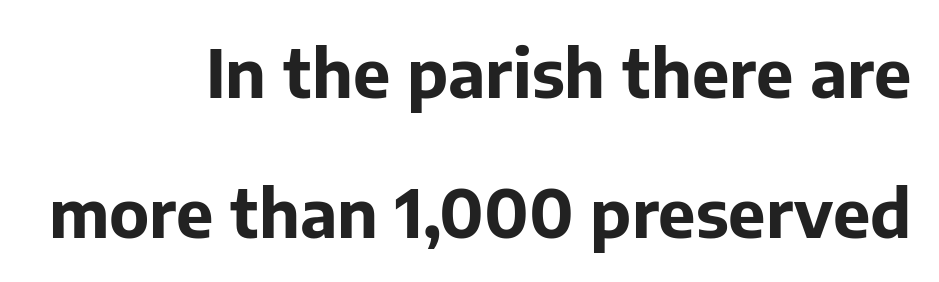
Underlining? Definitely not there. A student would call this right alignment; a typographer would say flush right, rag left. A typesetter would call this leading open, well beyond the default. I'd describe the lettering as bold — thick and assertive. Here the designer chose a conventional face with non-uniform glyph widths. A typesetter would call this zero additional tracking.
